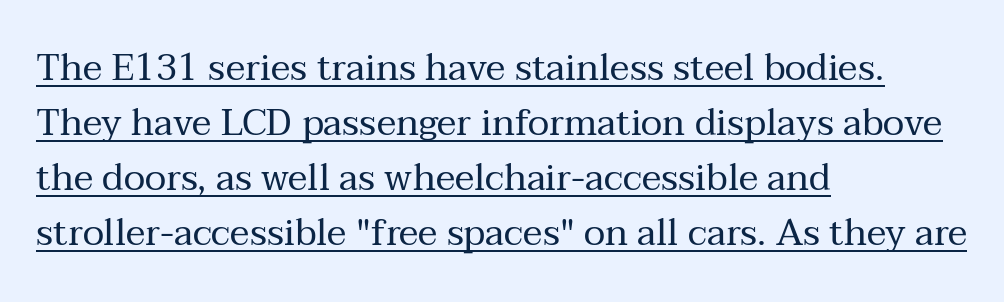
The image shows 37 px regular-weight serif type, upright; set left-aligned, normal line spacing (1.49x), normal letter spacing, underlined; medium stroke contrast and a medium x-height.
